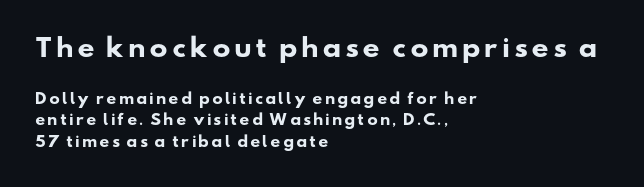
The image shows 24 px bold type; set left-aligned, normal line spacing (1.53x), not underlined; the first (top) block is 1.71x larger.
